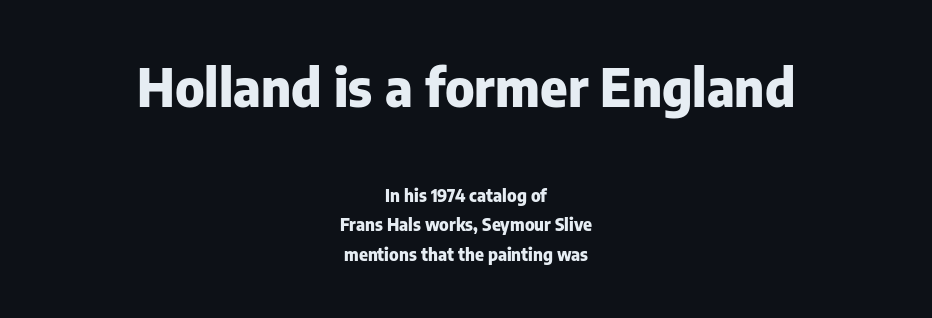
Q: Is the text bold? A: Yes.
Q: Is the text italic (slanted)? A: No, it is upright.
Q: Is the typeface a serif or a sans-serif typeface? A: Sans-serif.
Q: Is the text underlined? A: No.
Q: How is the paragraph aligned? A: Centered.
Q: Is the spacing between letters normal or unusually wide? A: Normal.
Q: Which block of text is set in a larger size, the first (top) or the second (bottom)? A: The first (top) one.
Q: Width (condensed, normal, or wide)? A: Normal.
Q: Stroke contrast? A: Low.
Q: x-height? A: Medium.
Q: Monospaced? A: No.
